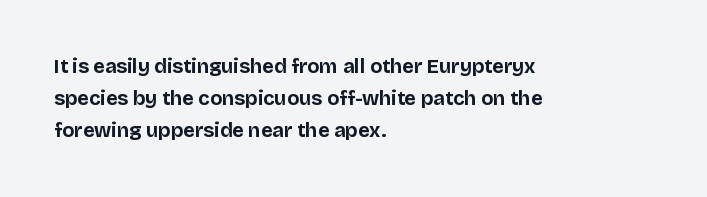
Upright lettering throughout. The foot of each line stays bare and open. Line spacing here is normal. The letters sit at their default tracking, neither squeezed nor spread. The setting favours the left margin, as ordinary paragraphs usually do. These words are printed bold, with thick strokes throughout.
